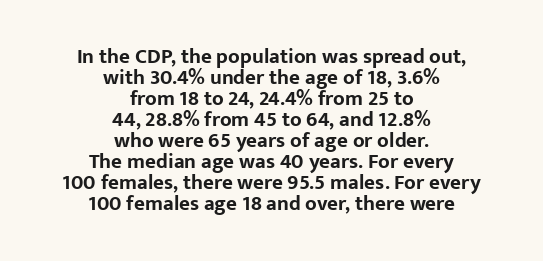
{"italic": "no", "bold": "yes", "underline": "no", "align": "center", "line_spacing": "tight", "line_spacing_ratio": 1.0, "letter_spacing": "normal", "letter_spacing_em": 0.0, "glyph_px": 21}
